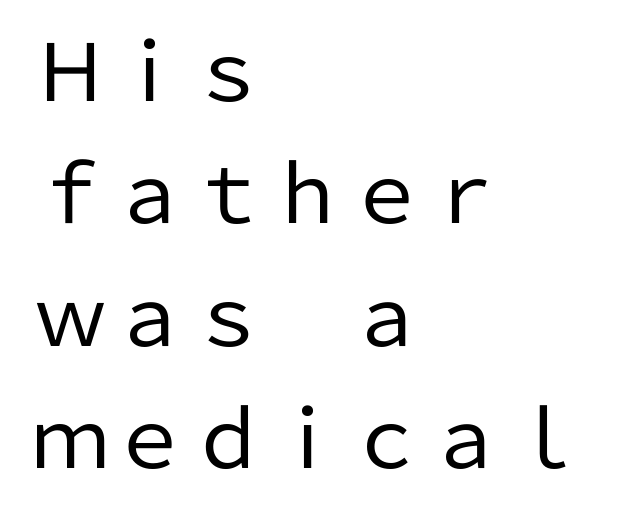
{"serif": "no", "italic": "no", "bold": "no", "weight": "regular", "width": "normal", "stroke_contrast": "low", "x_height": "medium", "monospaced": "no", "underline": "no", "align": "left", "line_spacing": "normal", "line_spacing_ratio": 1.55, "letter_spacing": "normal", "letter_spacing_em": 0.0, "glyph_px": 79}
